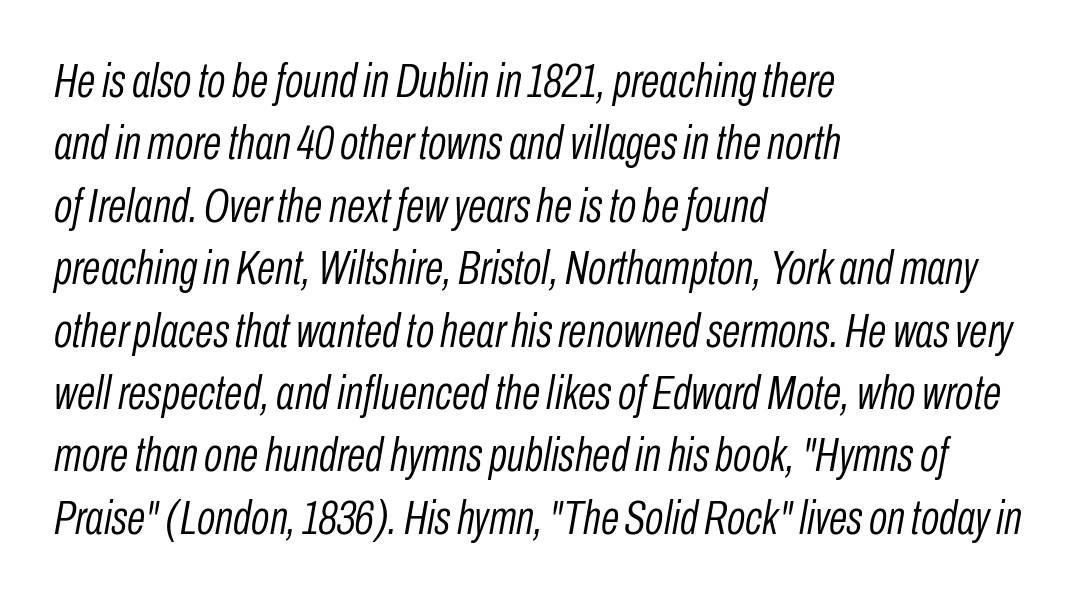
Q: Is the text bold? A: No.
Q: Is the text italic (slanted)? A: Yes, it leans right by about 10 degrees.
Q: Is the text underlined? A: No.
Q: How is the paragraph aligned? A: Left-aligned.
Q: Is the spacing between letters normal or unusually wide? A: Normal.
Q: Is the spacing between lines tight, normal or loose? A: Normal.
Q: Width (condensed, normal, or wide)? A: Condensed.
Q: Stroke contrast? A: Low.
Q: x-height? A: Medium.
Q: Monospaced? A: No.
